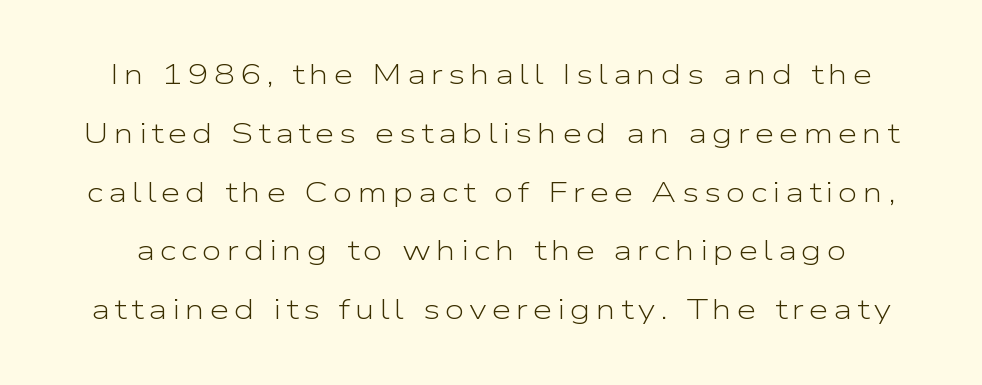
Q: Is the text bold? A: No.
Q: Is the text italic (slanted)? A: No, it is upright.
Q: Is the typeface a serif or a sans-serif typeface? A: Sans-serif.
Q: Is the text underlined? A: No.
Q: Is the spacing between lines tight, normal or loose? A: Loose.
Q: Width (condensed, normal, or wide)? A: Wide.
Q: Stroke contrast? A: Low.
Q: x-height? A: Medium.
Q: Monospaced? A: No.
